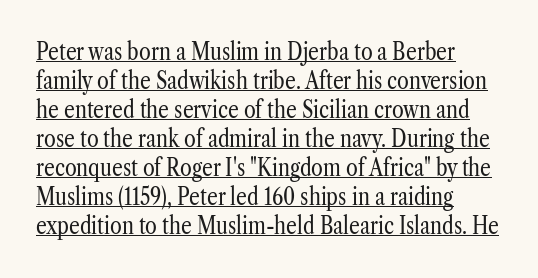
Q: Is the text bold? A: No.
Q: Is the text italic (slanted)? A: No, it is upright.
Q: Is the text underlined? A: Yes.
Q: How is the paragraph aligned? A: Left-aligned.
Q: Is the spacing between letters normal or unusually wide? A: Normal.
